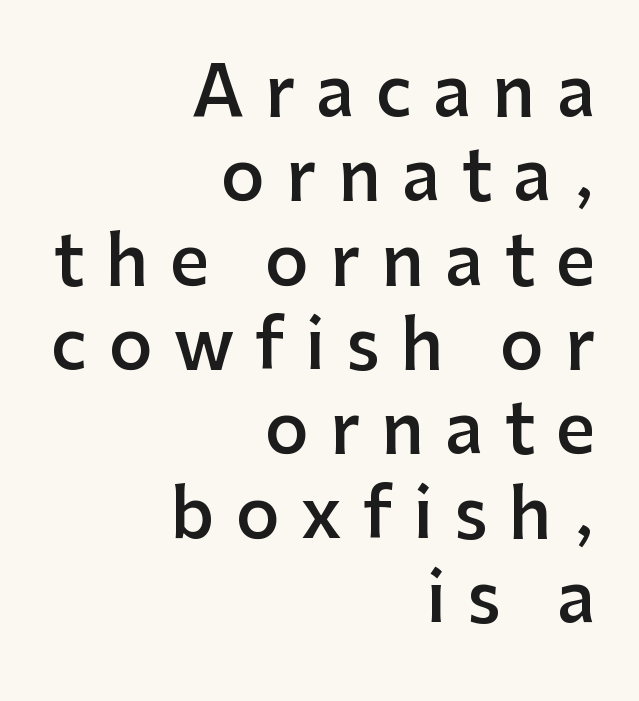
Q: Is the text bold? A: Semi-bold.
Q: Is the text italic (slanted)? A: No, it is upright.
Q: Is the typeface a serif or a sans-serif typeface? A: Sans-serif.
Q: Is the text underlined? A: No.
Q: How is the paragraph aligned? A: Right-aligned.
Q: Is the spacing between letters normal or unusually wide? A: Unusually wide.
Q: Width (condensed, normal, or wide)? A: Normal.
Q: Stroke contrast? A: Low.
Q: x-height? A: Medium.
Q: Monospaced? A: No.
